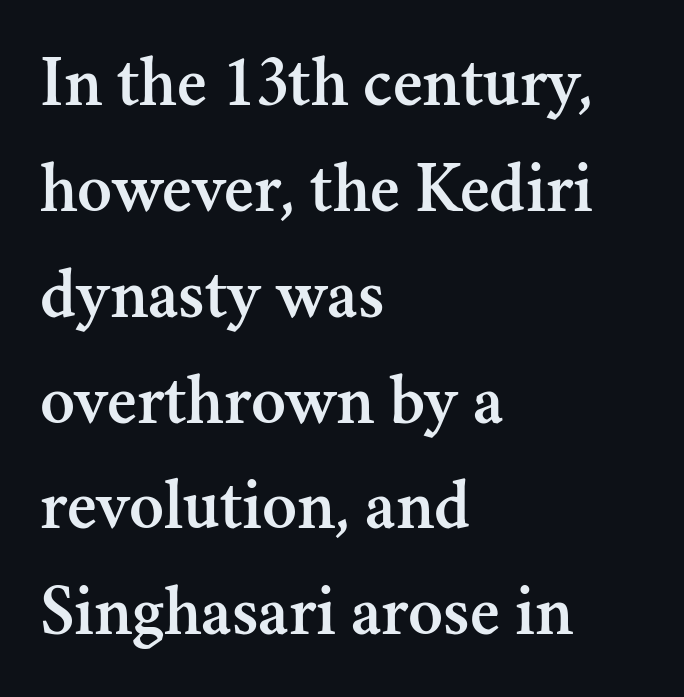
Q: Is the text italic (slanted)? A: No, it is upright.
Q: Is the typeface a serif or a sans-serif typeface? A: Serif.
Q: Is the text underlined? A: No.
Q: How is the paragraph aligned? A: Left-aligned.
Q: Is the spacing between letters normal or unusually wide? A: Normal.
Q: Is the spacing between lines tight, normal or loose? A: Normal.
Q: Width (condensed, normal, or wide)? A: Normal.
Q: Stroke contrast? A: Medium.
Q: x-height? A: Small.
Q: Monospaced? A: No.
